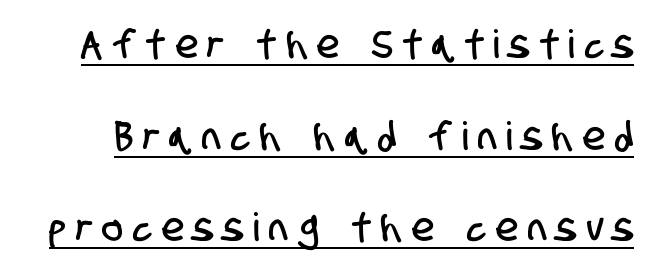
{"serif": "no", "width": "condensed", "stroke_contrast": "low", "x_height": "large", "monospaced": "no", "underline": "yes", "line_spacing": "loose", "line_spacing_ratio": 2.35, "letter_spacing": "wide", "letter_spacing_em": 0.27, "glyph_px": 39}
